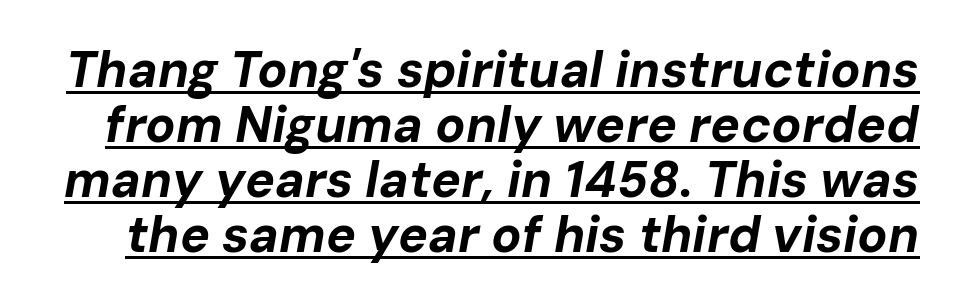
{"italic": "yes", "lean": "right", "slant_degrees": 10, "bold": "yes", "weight": "bold", "width": "normal", "stroke_contrast": "low", "x_height": "medium", "monospaced": "no", "underline": "yes", "line_spacing": "tight", "line_spacing_ratio": 1.1, "letter_spacing": "normal", "letter_spacing_em": 0.0, "glyph_px": 50}
